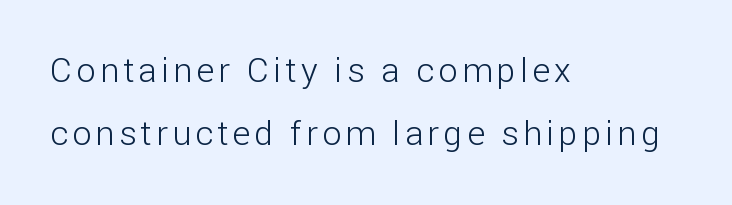
The image shows 34 px light sans-serif type, upright; set left-aligned, line spacing 1.86x, not underlined; low stroke contrast and a medium x-height.
